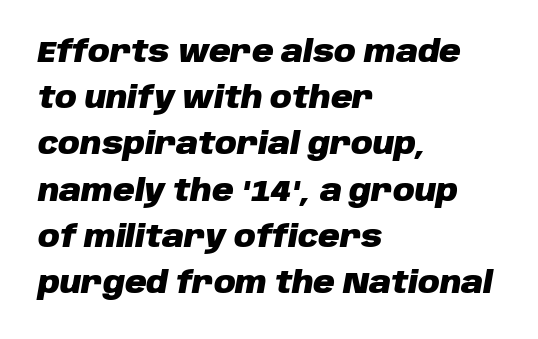
Compared with typical paragraphs, the rows here are spaced about the same. Typeset ragged right — the left edge is the straight one. The letters advance in unequal steps, a hallmark of proportional type. Is the type bold? Yes — the strokes are clearly thick and heavy. Quick note: underline off.
